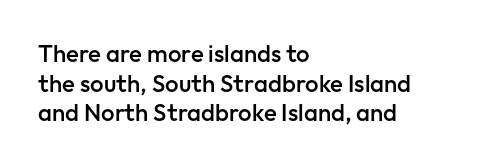
{"italic": "no", "bold": "semi", "underline": "no", "align": "left", "line_spacing_ratio": 1.23, "letter_spacing": "normal", "letter_spacing_em": 0.0, "glyph_px": 24}
